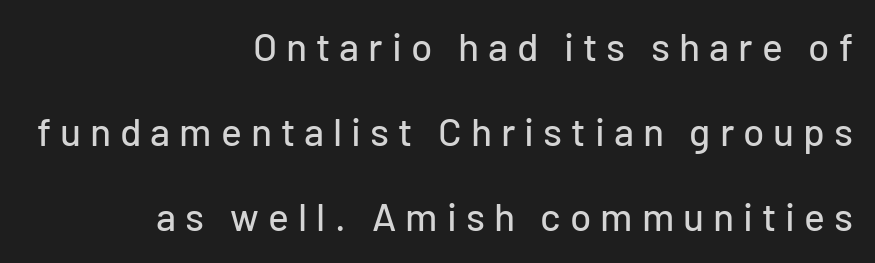
The image shows 39 px sans-serif type, upright; set right-aligned, loose line spacing (2.18x), unusually wide letter spacing (+0.23 em), not underlined; low stroke contrast and a medium x-height.
